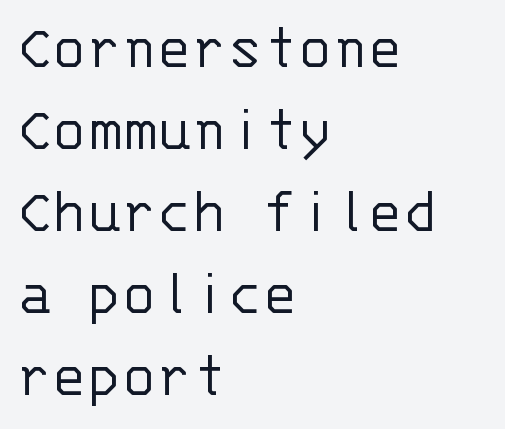
Compared with typical body copy, the letter spacing here is the same. Weight: in the light-to-regular range. The rag falls on the right side of this text block. Regular leading.
